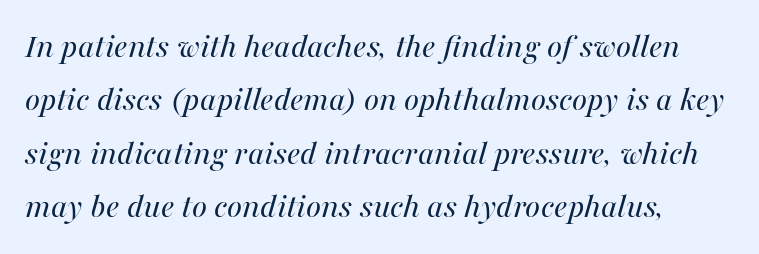
The image shows 36 px regular-weight type, italic (leaning right); set normal line spacing (1.48x), normal letter spacing, not underlined; medium stroke contrast and a medium x-height.
